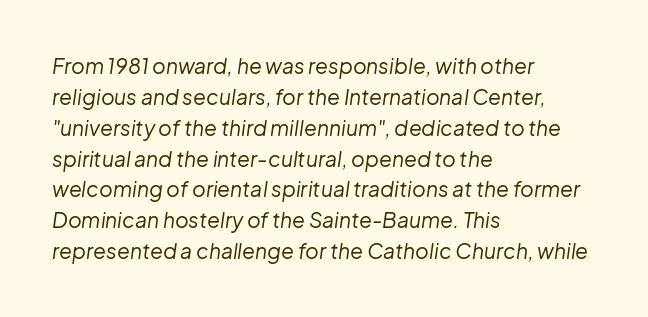
Q: Is the text bold? A: No.
Q: Is the text italic (slanted)? A: Yes, it leans right by about 8 degrees.
Q: Is the text underlined? A: No.
Q: How is the paragraph aligned? A: Left-aligned.
Q: Is the spacing between letters normal or unusually wide? A: Normal.
Q: Is the spacing between lines tight, normal or loose? A: Normal.
